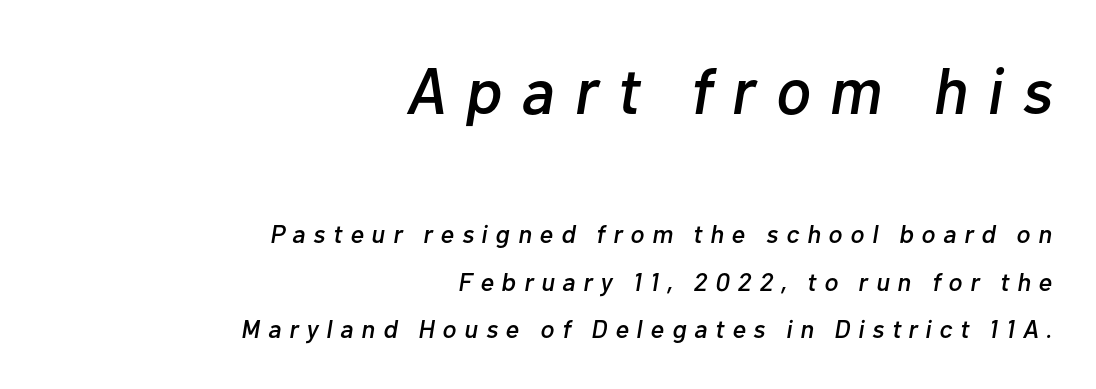
{"italic": "yes", "lean": "right", "slant_degrees": 10, "width": "normal", "stroke_contrast": "low", "x_height": "medium", "monospaced": "no", "underline": "no", "align": "right", "line_spacing_ratio": 1.83, "letter_spacing": "wide", "letter_spacing_em": 0.3, "larger_block": "first", "size_ratio": 2.5, "glyph_px": 65}
